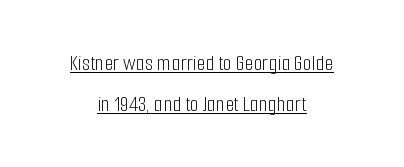
Is the block centered? Yes — each line is placed symmetrically about the middle. This is underlined copy, the kind a proofreader might mark for attention. The gaps between neighbouring characters are ordinary and unremarkable. Summary of weight: not heavy and not bold. The letters stand upright; this is a roman face.
